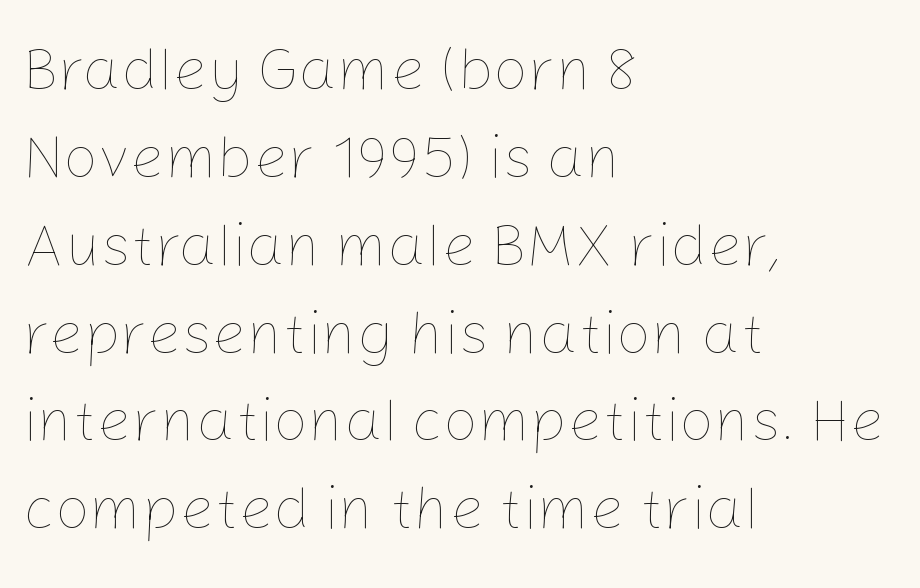
The image shows 61 px thin type, upright; set left-aligned, normal line spacing (1.44x), normal letter spacing, not underlined; low stroke contrast and a medium x-height.
